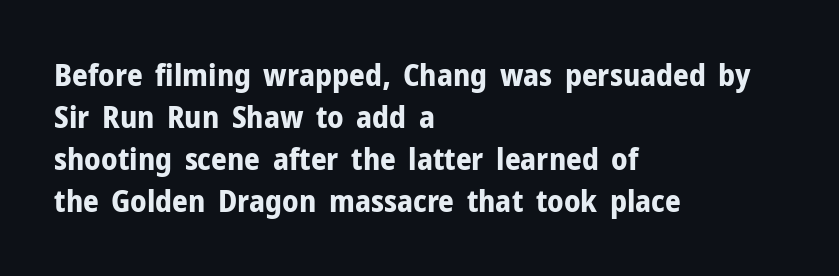
The image shows 31 px bold sans-serif type, upright; set left-aligned, normal line spacing (1.35x), normal letter spacing, not underlined; low stroke contrast and a medium x-height.
